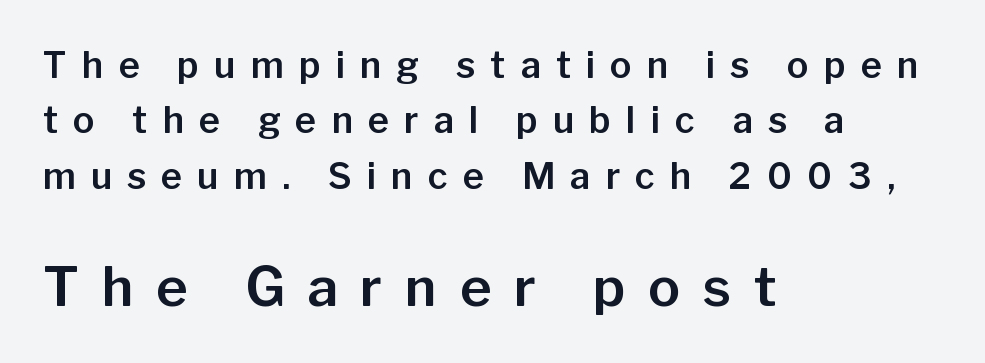
The image shows 54 px sans-serif type, upright; set left-aligned, normal line spacing (1.54x), unusually wide letter spacing (+0.42 em), not underlined; the second (bottom) block is 1.5x larger; low stroke contrast and a medium x-height.
